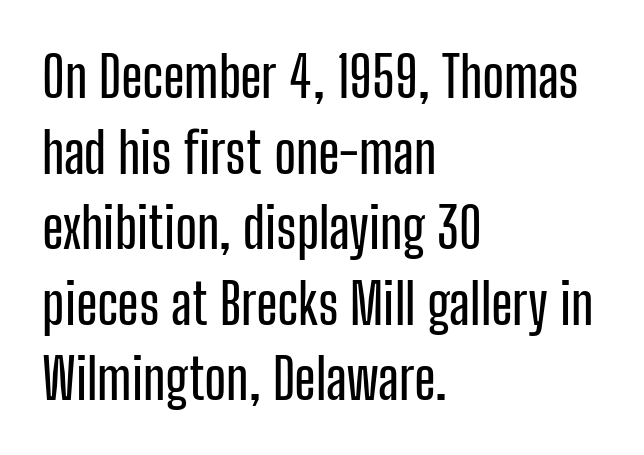
Q: Is the text italic (slanted)? A: No, it is upright.
Q: Is the typeface a serif or a sans-serif typeface? A: Sans-serif.
Q: Is the text underlined? A: No.
Q: How is the paragraph aligned? A: Left-aligned.
Q: Is the spacing between letters normal or unusually wide? A: Normal.
Q: Is the spacing between lines tight, normal or loose? A: Normal.
Q: Width (condensed, normal, or wide)? A: Condensed.
Q: Stroke contrast? A: Low.
Q: x-height? A: Medium.
Q: Monospaced? A: No.
